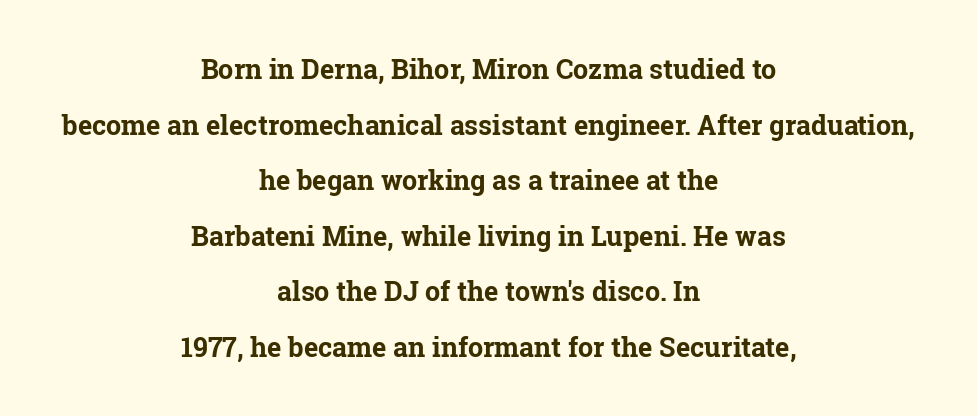
{"italic": "no", "bold": "yes", "underline": "no", "align": "center", "line_spacing": "loose", "line_spacing_ratio": 2.06, "letter_spacing": "normal", "letter_spacing_em": 0.0, "glyph_px": 27}
